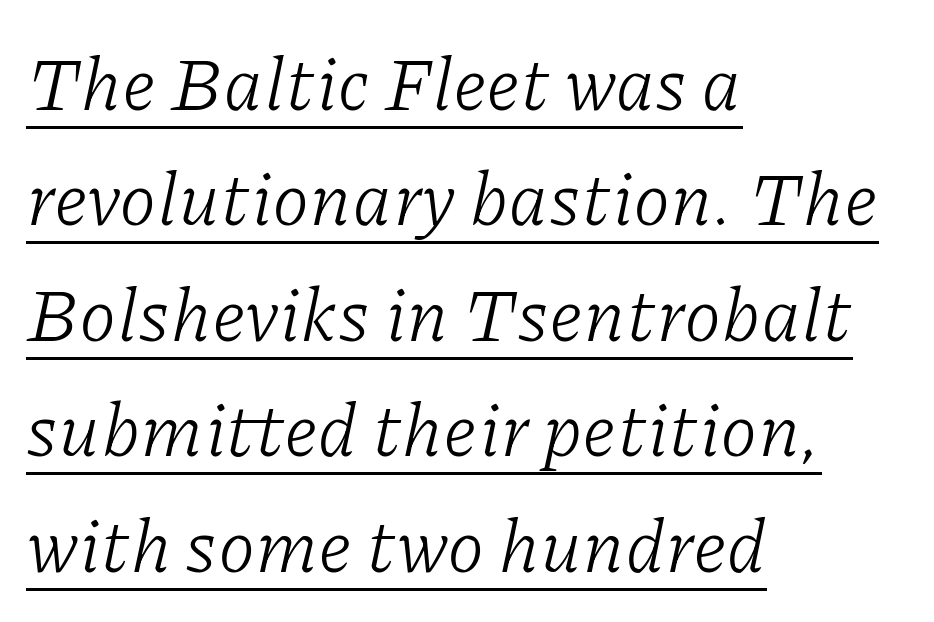
{"serif": "yes", "italic": "yes", "lean": "right", "slant_degrees": 11, "bold": "no", "weight": "light", "width": "normal", "stroke_contrast": "low", "x_height": "medium", "monospaced": "no", "underline": "yes", "align": "left", "line_spacing": "normal", "line_spacing_ratio": 1.54, "letter_spacing": "normal", "letter_spacing_em": 0.0, "glyph_px": 75}
